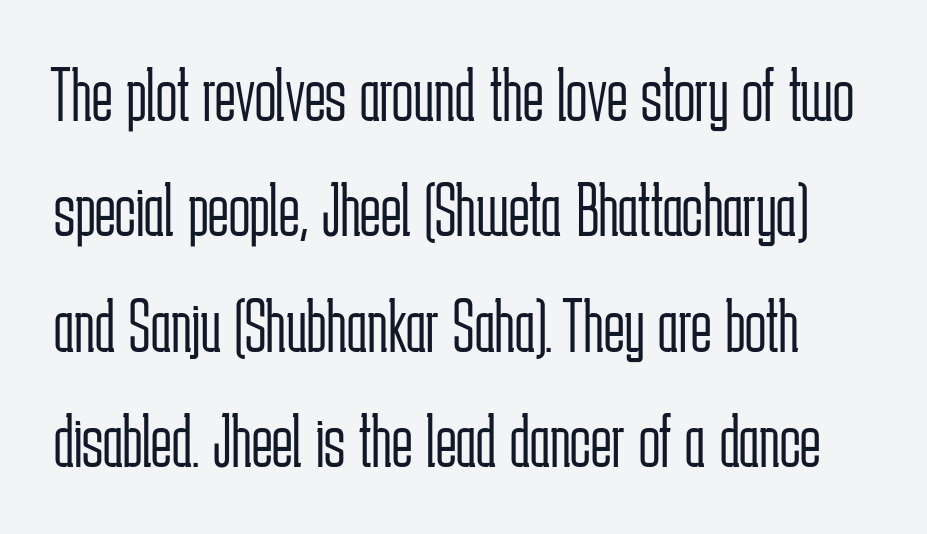
Q: Is the text bold? A: No.
Q: Is the text italic (slanted)? A: No, it is upright.
Q: Is the typeface a serif or a sans-serif typeface? A: Sans-serif.
Q: Is the text underlined? A: No.
Q: Is the spacing between letters normal or unusually wide? A: Normal.
Q: Is the spacing between lines tight, normal or loose? A: Normal.
Q: Width (condensed, normal, or wide)? A: Condensed.
Q: Stroke contrast? A: Low.
Q: x-height? A: Medium.
Q: Monospaced? A: No.
